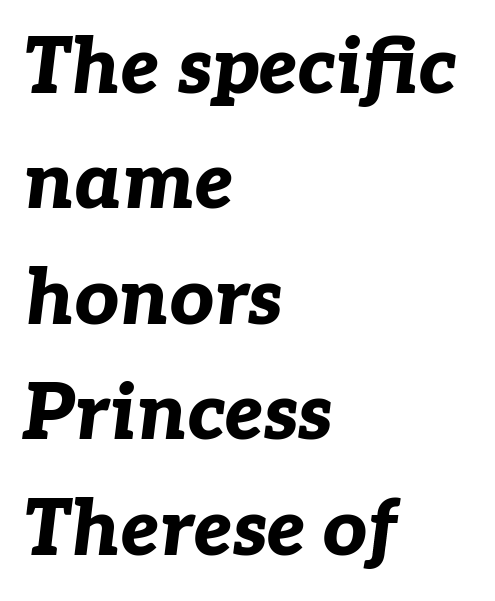
The image shows 77 px bold type, italic (leaning right); set left-aligned, normal line spacing (1.5x), normal letter spacing, not underlined; low stroke contrast and a medium x-height.
